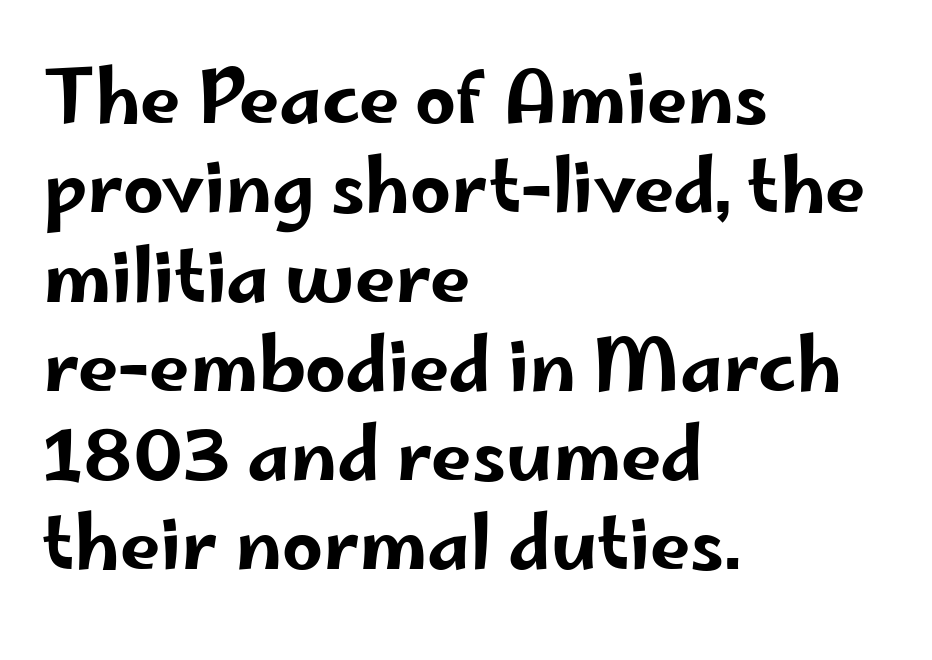
{"serif": "no", "italic": "no", "width": "wide", "stroke_contrast": "low", "x_height": "small", "monospaced": "no", "underline": "no", "align": "left", "line_spacing_ratio": 1.24, "letter_spacing": "normal", "letter_spacing_em": 0.0, "glyph_px": 72}
